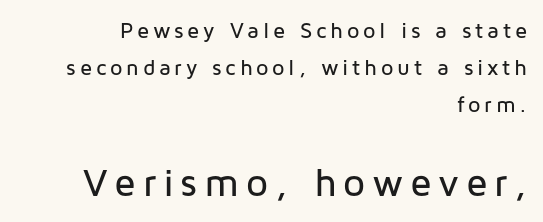
The passage shown begins with its smaller block and ends with its larger one. Each letter keeps its own natural width here, so spacing adapts to shape. Nothing sits at the stroke ends, so this counts as sans-serif. Clear beneath every line of the passage. Where is the straight margin? On the right. Vertical strokes here are truly vertical.
